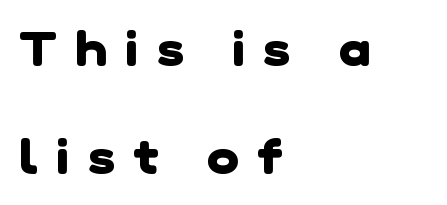
The image shows 48 px heavy sans-serif type; set left-aligned, loose line spacing (2.24x), unusually wide letter spacing (+0.39 em), not underlined; low stroke contrast and a medium x-height.
